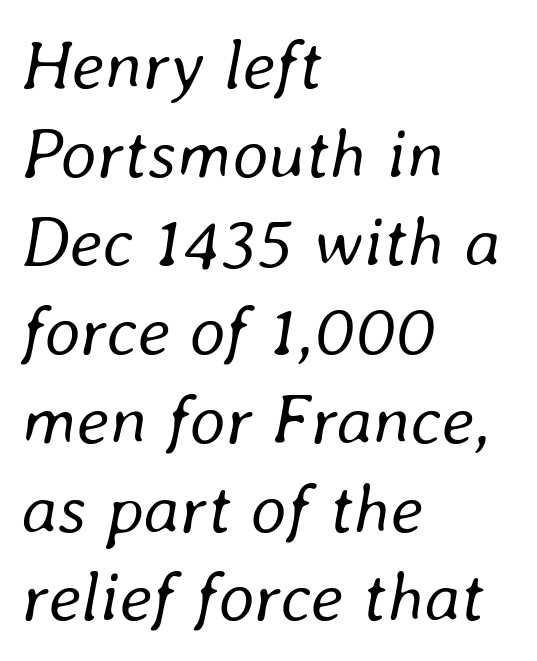
The image shows 71 px regular-weight type, italic (leaning right); set left-aligned, normal line spacing (1.25x), normal letter spacing, not underlined; low stroke contrast and a medium x-height.
